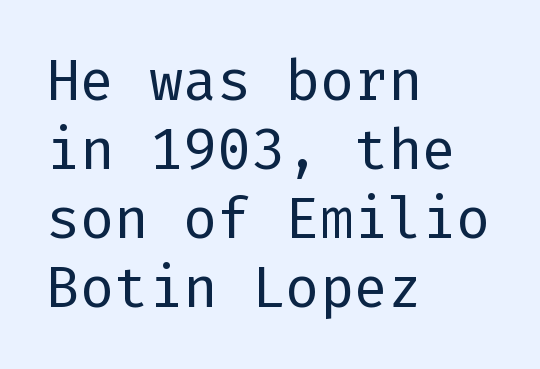
Q: Is the text bold? A: No.
Q: Is the text italic (slanted)? A: No, it is upright.
Q: Is the typeface a serif or a sans-serif typeface? A: Sans-serif.
Q: Is the text underlined? A: No.
Q: How is the paragraph aligned? A: Left-aligned.
Q: Is the spacing between letters normal or unusually wide? A: Normal.
Q: Width (condensed, normal, or wide)? A: Normal.
Q: Stroke contrast? A: Low.
Q: x-height? A: Medium.
